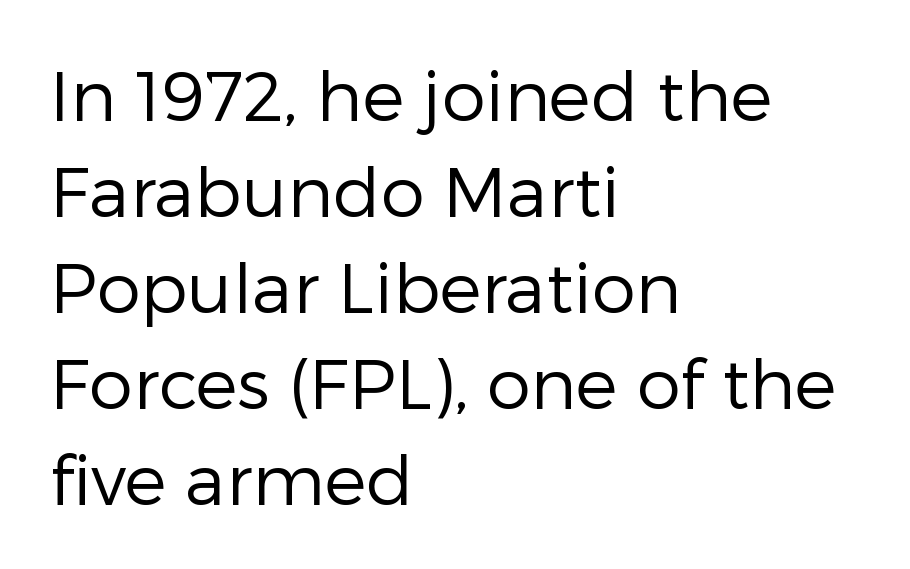
{"serif": "no", "italic": "no", "bold": "no", "weight": "regular", "width": "normal", "stroke_contrast": "low", "x_height": "medium", "monospaced": "no", "underline": "no", "align": "left", "line_spacing": "normal", "line_spacing_ratio": 1.37, "letter_spacing": "normal", "letter_spacing_em": 0.0, "glyph_px": 70}
